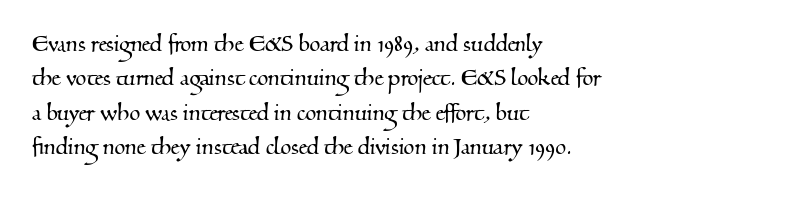
The image shows 28 px serif type; set left-aligned, line spacing 1.23x, normal letter spacing, not underlined; medium stroke contrast and a small x-height.
